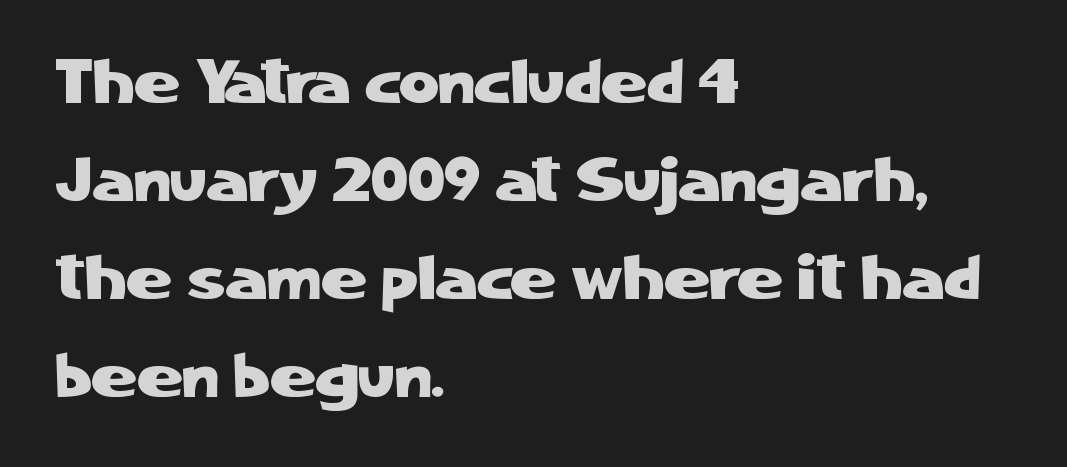
Horizontal alignment here is leftward, the default for most running prose. Is this a sans? Yes — the strokes have no serifs. The specimen reads as upright at a glance. Rows of type keep a routine distance in the vertical direction. The foot of each line stays bare and open.
